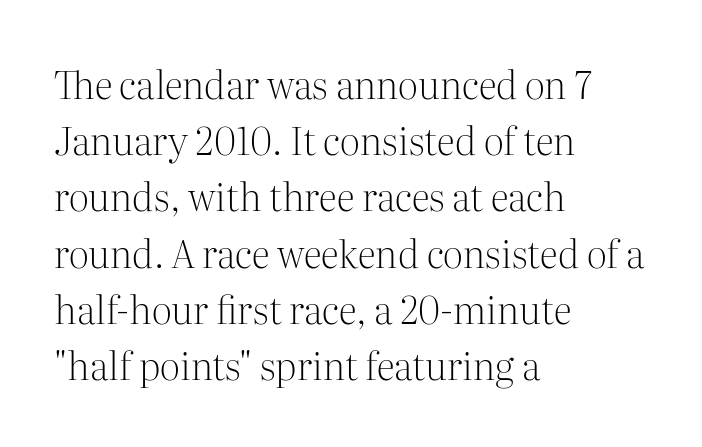
The image shows 38 px light serif type, upright; set left-aligned, normal line spacing (1.48x), normal letter spacing, not underlined; medium stroke contrast and a medium x-height.
